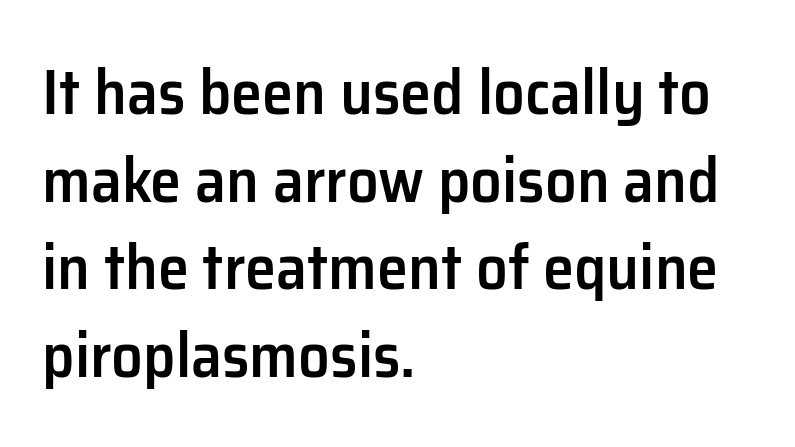
A typesetter would call this zero additional tracking. Line starts are locked; line ends wander. Does the type have serifs? No, each stem ends abruptly. Do the characters align in a grid? No, the font is proportional.
